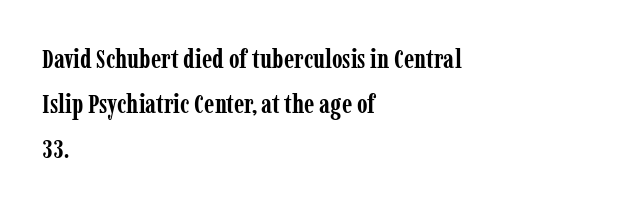
The image shows 27 px bold type, upright; set left-aligned, normal line spacing (1.66x), normal letter spacing, not underlined.
